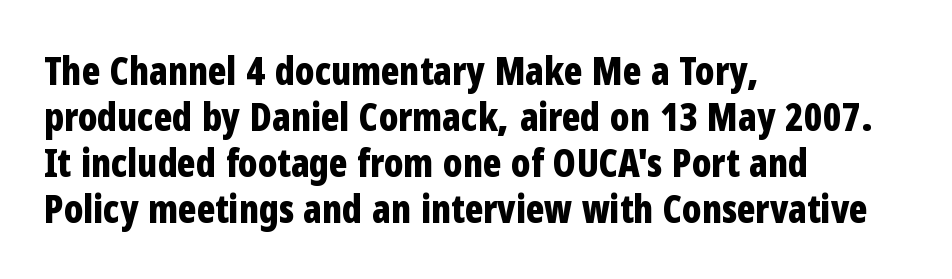
Q: Is the text bold? A: Yes.
Q: Is the text italic (slanted)? A: No, it is upright.
Q: Is the typeface a serif or a sans-serif typeface? A: Sans-serif.
Q: Is the text underlined? A: No.
Q: How is the paragraph aligned? A: Left-aligned.
Q: Is the spacing between letters normal or unusually wide? A: Normal.
Q: Width (condensed, normal, or wide)? A: Condensed.
Q: Stroke contrast? A: Low.
Q: x-height? A: Medium.
Q: Monospaced? A: No.
